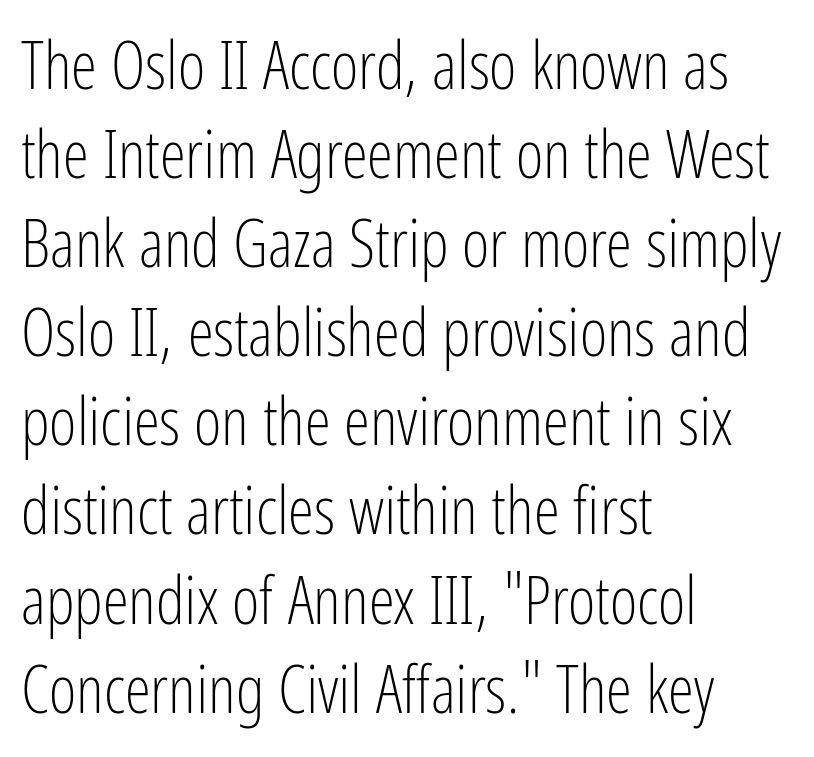
The image shows 66 px light, condensed sans-serif type, upright; set left-aligned, normal line spacing (1.35x), normal letter spacing, not underlined; low stroke contrast and a medium x-height.
